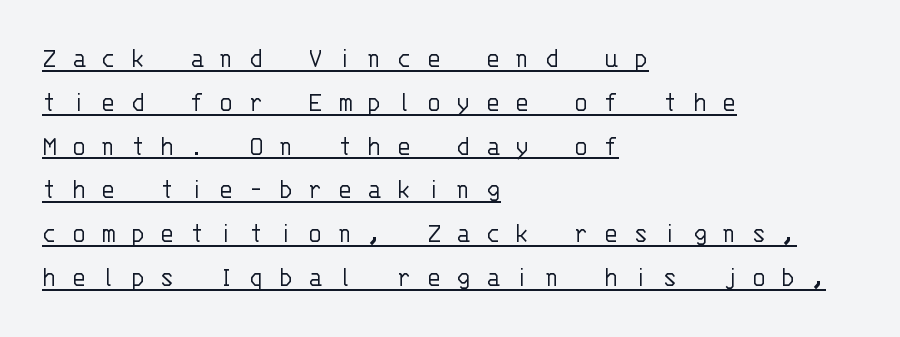
Q: Is the text bold? A: No.
Q: Is the text italic (slanted)? A: No, it is upright.
Q: Is the typeface a serif or a sans-serif typeface? A: Sans-serif.
Q: Is the text underlined? A: Yes.
Q: How is the paragraph aligned? A: Left-aligned.
Q: Is the spacing between letters normal or unusually wide? A: Unusually wide.
Q: Is the spacing between lines tight, normal or loose? A: Normal.
Q: Width (condensed, normal, or wide)? A: Normal.
Q: Stroke contrast? A: Low.
Q: x-height? A: Large.
Q: Monospaced? A: Yes.
